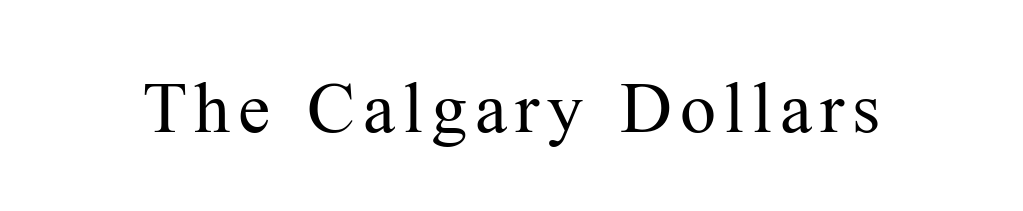
{"serif": "yes", "italic": "no", "bold": "no", "weight": "regular", "width": "normal", "stroke_contrast": "medium", "x_height": "medium", "monospaced": "no", "underline": "no", "glyph_px": 72}
